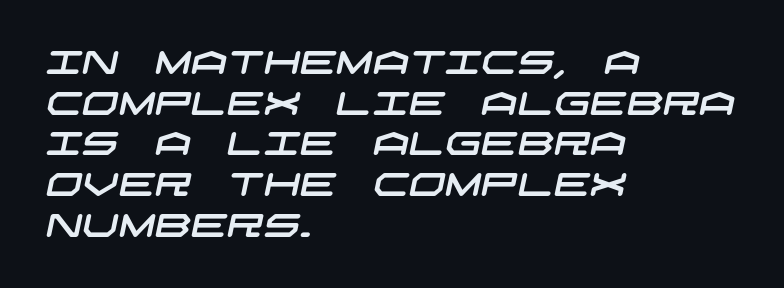
Q: Is the typeface a serif or a sans-serif typeface? A: Sans-serif.
Q: Is the text underlined? A: No.
Q: How is the paragraph aligned? A: Left-aligned.
Q: Is the spacing between letters normal or unusually wide? A: Normal.
Q: Is the spacing between lines tight, normal or loose? A: Normal.
Q: Width (condensed, normal, or wide)? A: Wide.
Q: Stroke contrast? A: Low.
Q: x-height? A: Large.
